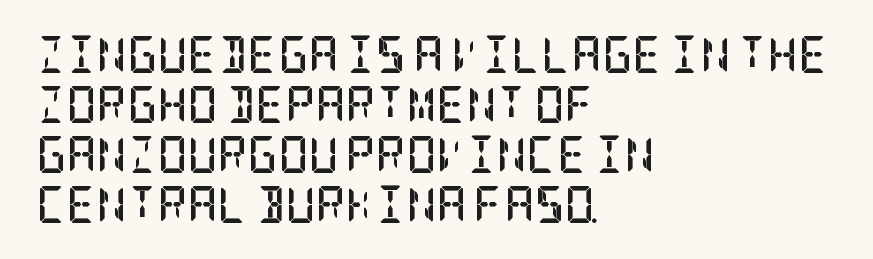
One glance says typical: line gaps are just what's usual. Every letter is thick-stroked: bold, no question. The face used here is rendered with its standard letterfit. If you drew a ruler down the left edge, every line would touch it.
